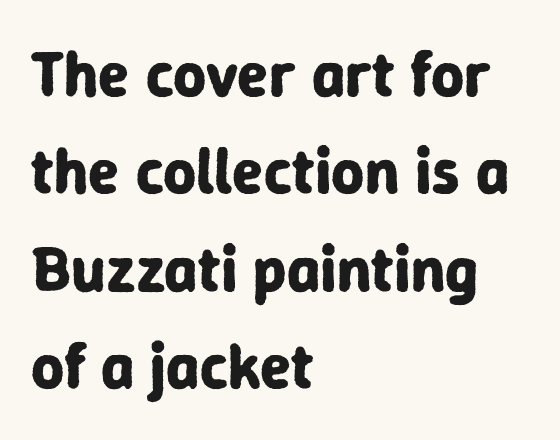
The image shows 64 px bold sans-serif type, upright; set left-aligned, normal line spacing (1.52x), normal letter spacing, not underlined; low stroke contrast and a medium x-height.
